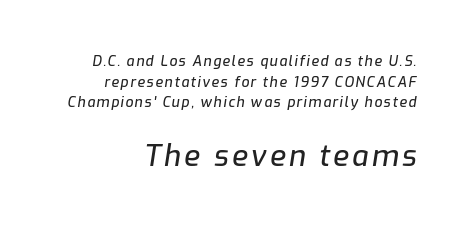
{"italic": "yes", "lean": "right", "slant_degrees": 9, "width": "normal", "stroke_contrast": "low", "x_height": "medium", "monospaced": "no", "underline": "no", "line_spacing": "normal", "line_spacing_ratio": 1.47, "larger_block": "second", "size_ratio": 2.07, "glyph_px": 29}
